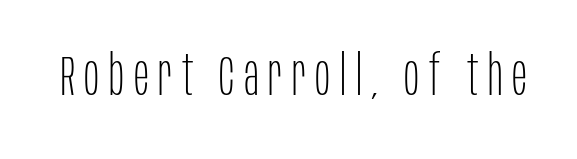
The image shows 56 px thin, condensed sans-serif type, upright; set not underlined; low stroke contrast and a large x-height.
